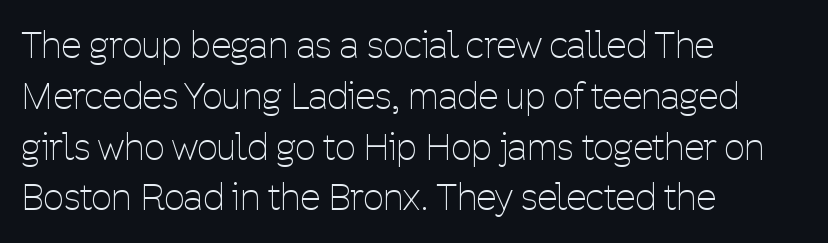
{"serif": "no", "italic": "no", "bold": "no", "weight": "thin", "width": "condensed", "stroke_contrast": "low", "x_height": "medium", "monospaced": "no", "underline": "no", "align": "left", "line_spacing": "normal", "line_spacing_ratio": 1.41, "letter_spacing": "normal", "letter_spacing_em": 0.0, "glyph_px": 36}
